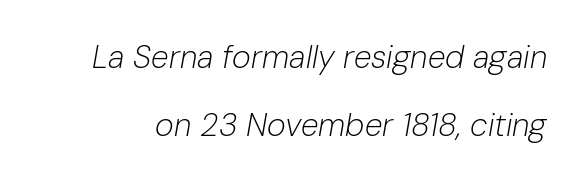
{"italic": "yes", "lean": "right", "slant_degrees": 10, "bold": "no", "weight": "light", "width": "normal", "stroke_contrast": "low", "x_height": "medium", "monospaced": "no", "underline": "no", "line_spacing": "loose", "line_spacing_ratio": 2.13, "letter_spacing": "normal", "letter_spacing_em": 0.0, "glyph_px": 32}
